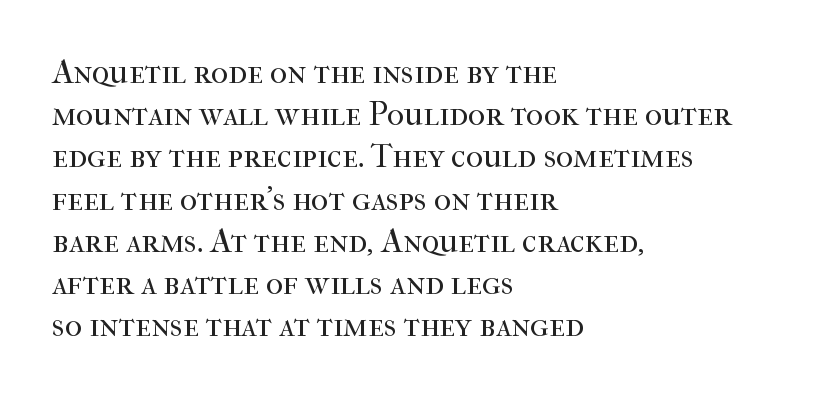
The typesetting does not lean heavy: it is not bold. The leading is moderate, giving the passage an even texture. Reading down the block, your eye returns to a fixed left position each line. This is serif lettering, the kind often seen in printed books.
